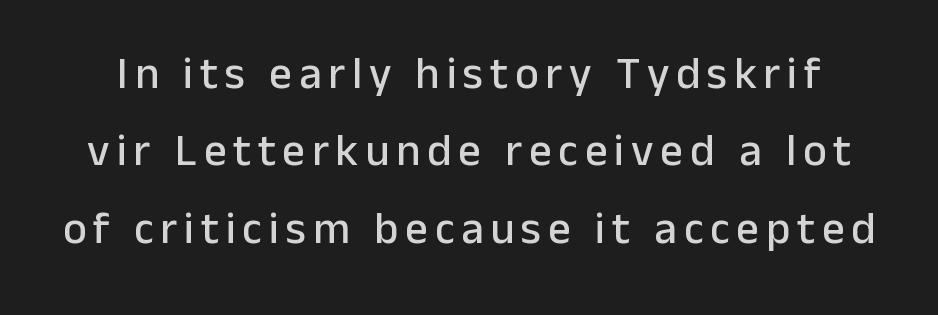
The image shows 45 px sans-serif type, upright; set line spacing 1.72x, not underlined; low stroke contrast and a medium x-height.
